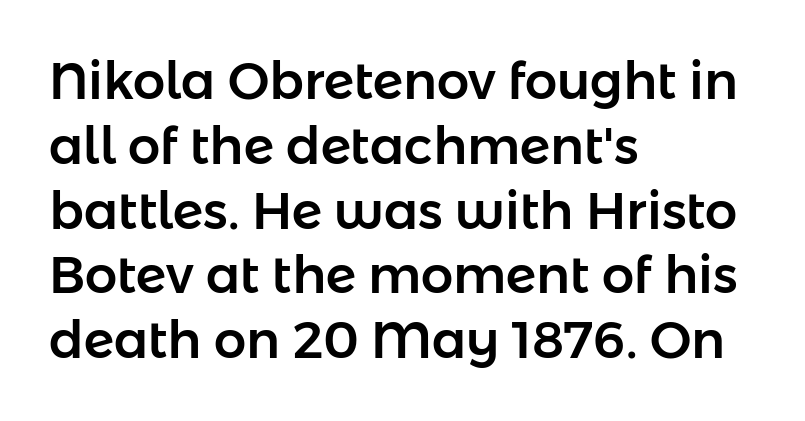
The image shows 51 px sans-serif type, upright; set left-aligned, normal line spacing (1.27x), normal letter spacing, not underlined; low stroke contrast and a medium x-height.
